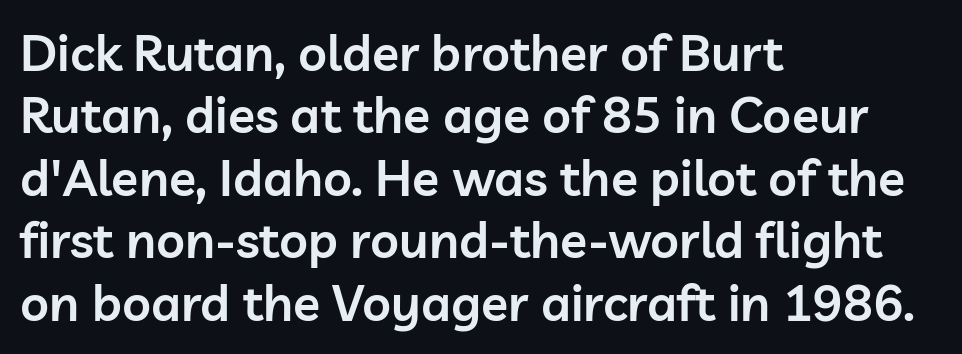
The image shows 50 px semibold sans-serif type, upright; set left-aligned, normal line spacing (1.25x), normal letter spacing, not underlined; low stroke contrast and a medium x-height.
